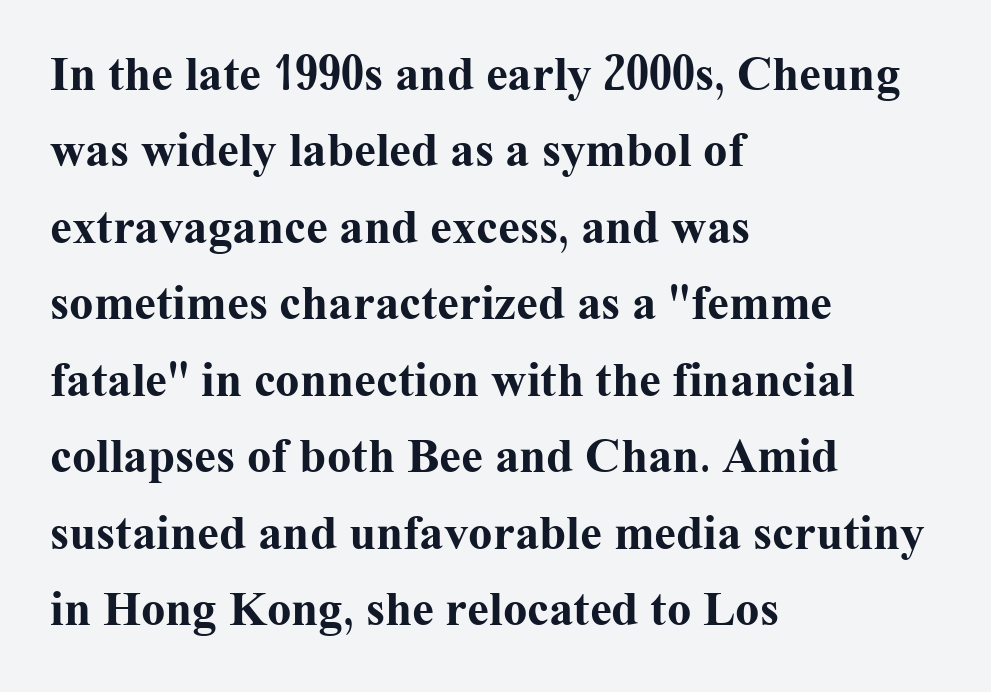
The image shows 49 px bold serif type, upright; set left-aligned, normal line spacing (1.56x), normal letter spacing, not underlined; medium stroke contrast and a medium x-height.
